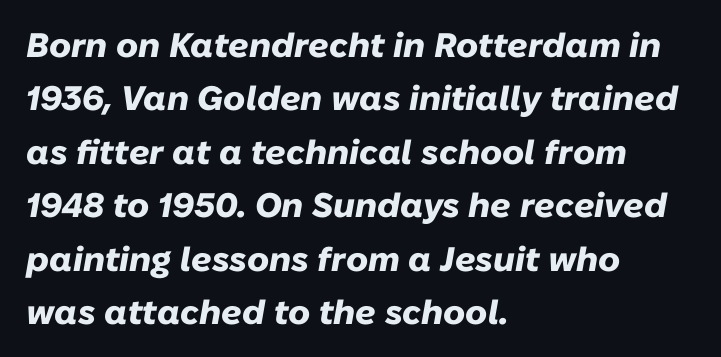
{"italic": "yes", "lean": "right", "slant_degrees": 10, "bold": "yes", "weight": "heavy", "width": "normal", "stroke_contrast": "low", "x_height": "medium", "monospaced": "no", "underline": "no", "align": "left", "line_spacing": "normal", "line_spacing_ratio": 1.57, "letter_spacing": "normal", "letter_spacing_em": 0.0, "glyph_px": 34}
